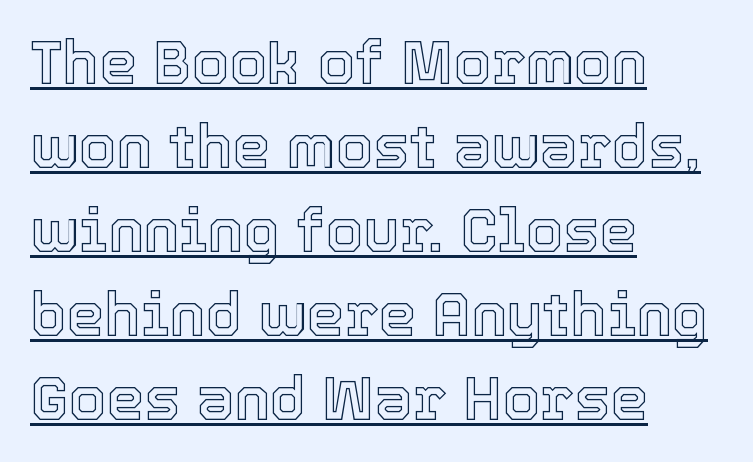
The image shows 60 px text type, upright; set left-aligned, normal line spacing (1.4x), normal letter spacing, underlined; a medium x-height.
